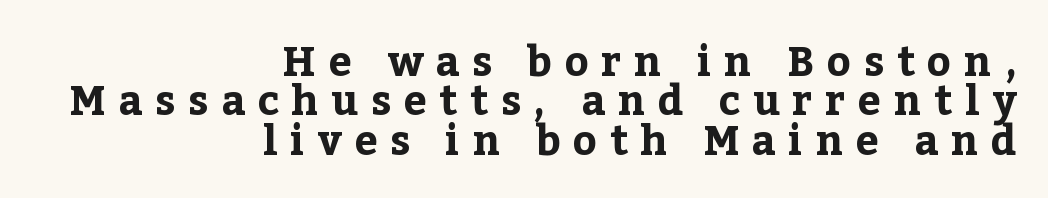
{"serif": "yes", "italic": "no", "bold": "yes", "weight": "bold", "width": "normal", "stroke_contrast": "low", "x_height": "medium", "monospaced": "no", "underline": "no", "align": "right", "line_spacing": "tight", "line_spacing_ratio": 0.96, "letter_spacing": "wide", "letter_spacing_em": 0.31, "glyph_px": 41}
